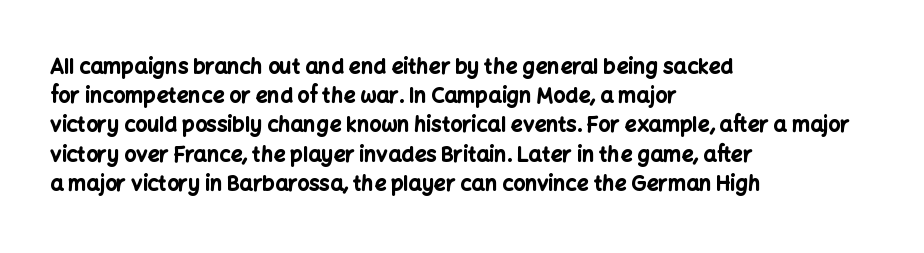
{"italic": "no", "bold": "yes", "underline": "no", "align": "left", "line_spacing": "normal", "line_spacing_ratio": 1.39, "letter_spacing": "normal", "letter_spacing_em": 0.0, "glyph_px": 21}
